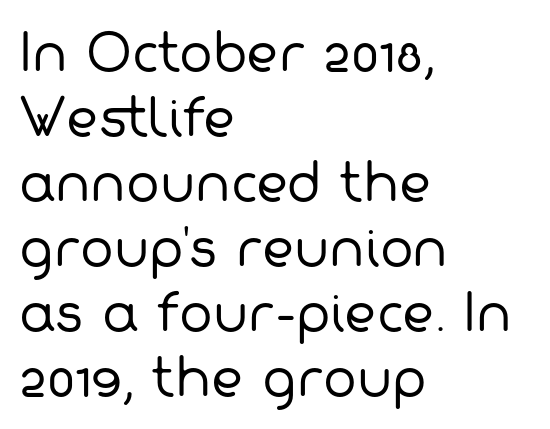
Line beginnings align vertically; line endings do not. The weight would be labelled regular, book, light, or lighter still. This sample has the flowing, uneven cadence of proportional lettering. Short note: letters normally spaced. Typographically, this falls in the sans-serif category.
